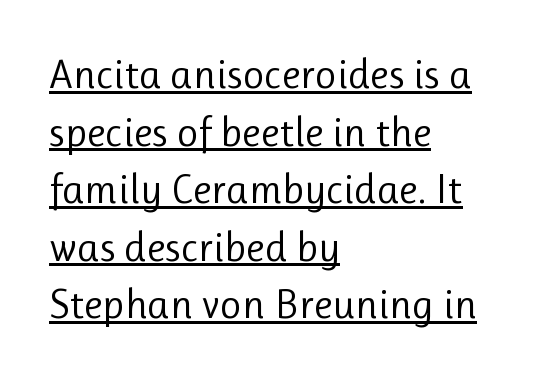
Q: Is the text bold? A: No.
Q: Is the text italic (slanted)? A: No, it is upright.
Q: Is the typeface a serif or a sans-serif typeface? A: Sans-serif.
Q: Is the text underlined? A: Yes.
Q: How is the paragraph aligned? A: Left-aligned.
Q: Is the spacing between letters normal or unusually wide? A: Normal.
Q: Is the spacing between lines tight, normal or loose? A: Normal.
Q: Width (condensed, normal, or wide)? A: Normal.
Q: Stroke contrast? A: Low.
Q: x-height? A: Medium.
Q: Monospaced? A: No.
